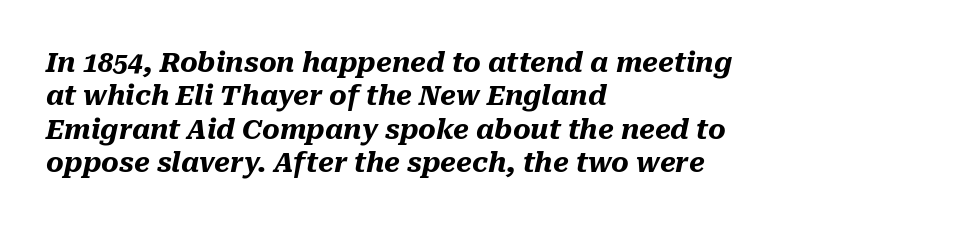
Q: Is the text bold? A: Yes.
Q: Is the text italic (slanted)? A: Yes, it leans right by about 10 degrees.
Q: Is the text underlined? A: No.
Q: How is the paragraph aligned? A: Left-aligned.
Q: Is the spacing between letters normal or unusually wide? A: Normal.
